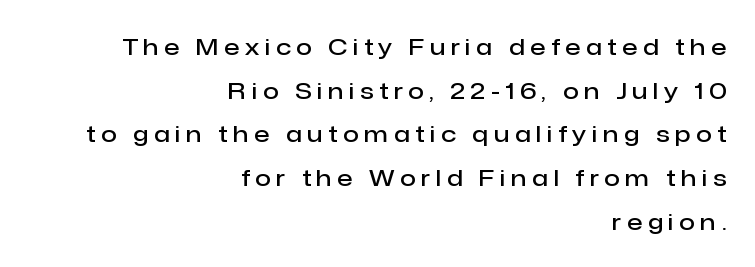
The image shows 23 px text type, upright; set right-aligned, loose line spacing (1.9x), unusually wide letter spacing (+0.25 em), not underlined.
